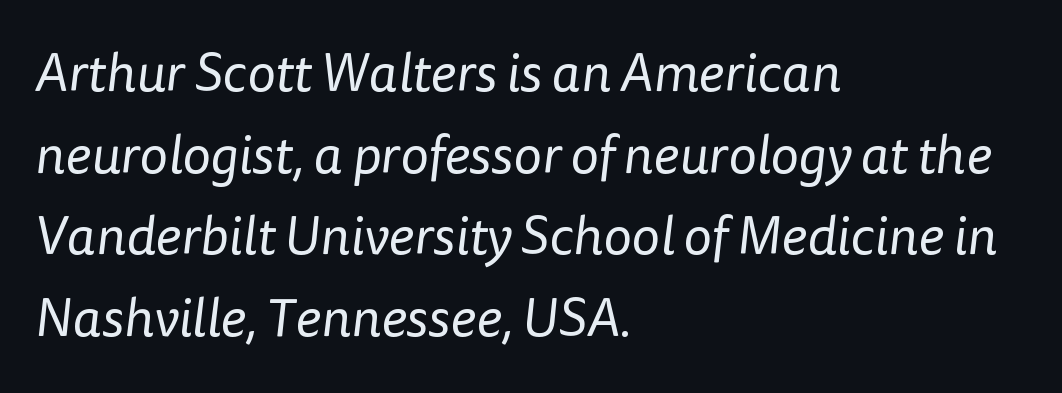
Glyph-to-glyph distance matches everyday printed text. Horizontal alignment here is leftward, the default for most running prose. The passage shown is not bold in any degree. Normally led — the rows are evenly, conventionally spaced. Here the designer chose a conventional face with non-uniform glyph widths.
